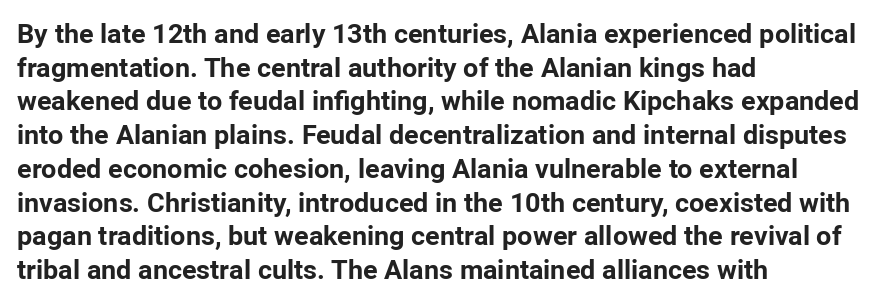
{"italic": "no", "bold": "yes", "underline": "no", "align": "left", "line_spacing": "normal", "line_spacing_ratio": 1.25, "letter_spacing": "normal", "letter_spacing_em": 0.0, "glyph_px": 27}
